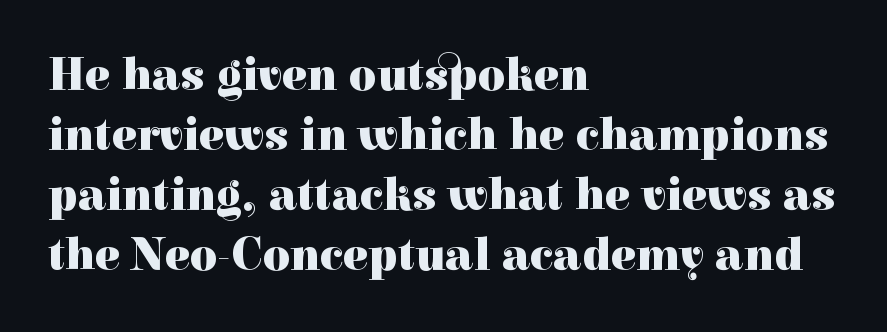
{"serif": "yes", "italic": "no", "bold": "yes", "weight": "heavy", "width": "normal", "x_height": "medium", "monospaced": "no", "underline": "no", "align": "left", "line_spacing": "normal", "line_spacing_ratio": 1.28, "letter_spacing": "normal", "letter_spacing_em": 0.0, "glyph_px": 47}
